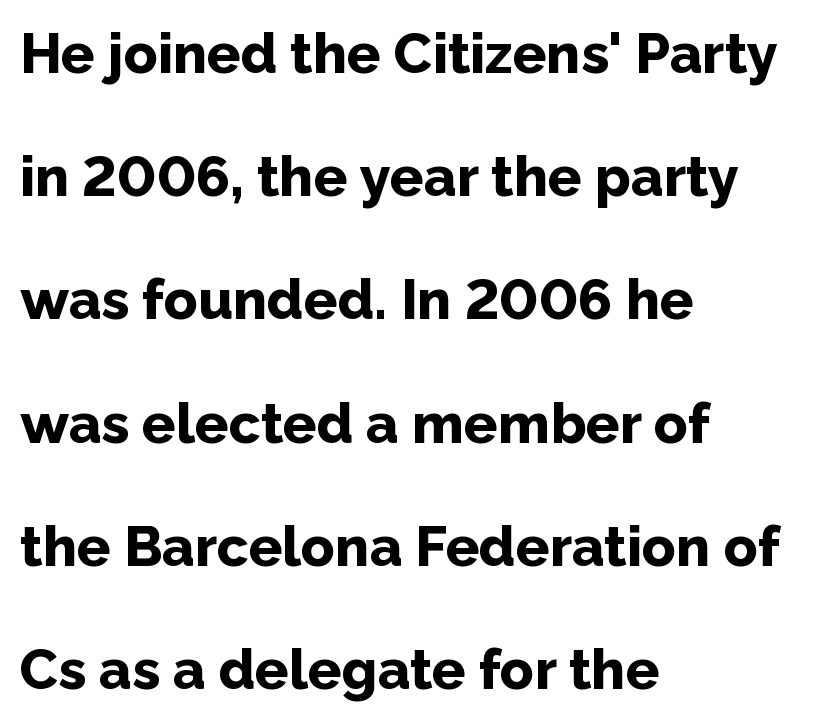
Tracking here is standard; glyphs follow each other at the usual distance. Words float on clear page, feet unadorned. Rows of type keep a wide berth in the vertical direction. Each letter's strokes conclude bluntly, with no projecting serifs. Style check: upright. Each letter keeps its own natural width here, so spacing adapts to shape.
